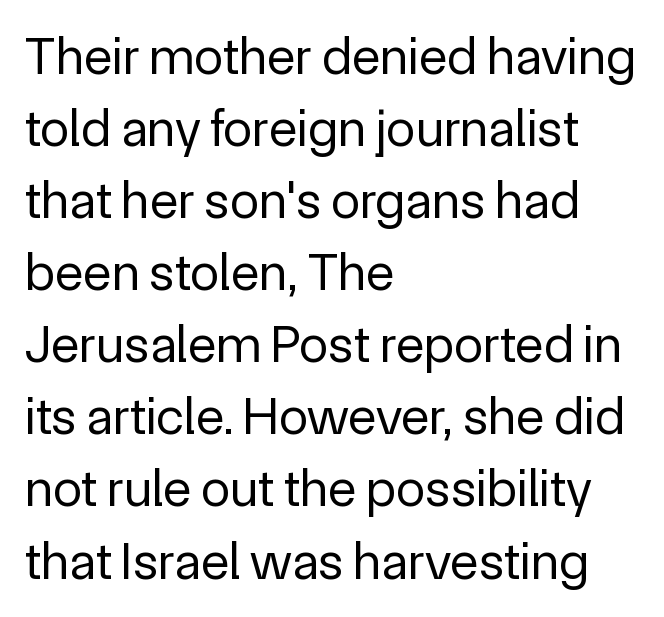
Think of a printed novel: that variable character pitch is what you see here. Ordinary non-slanted type is in use. The glyphs in this specimen are sans serif. Each row of text sits above clean, open space.
